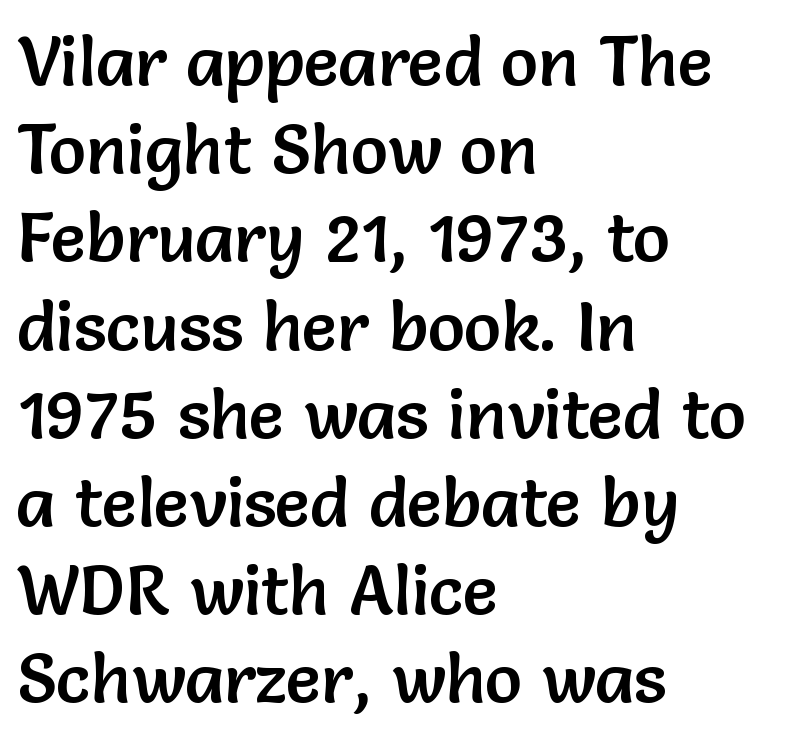
The image shows 70 px sans-serif type, upright; set left-aligned, normal line spacing (1.26x), normal letter spacing, not underlined; low stroke contrast and a medium x-height.
